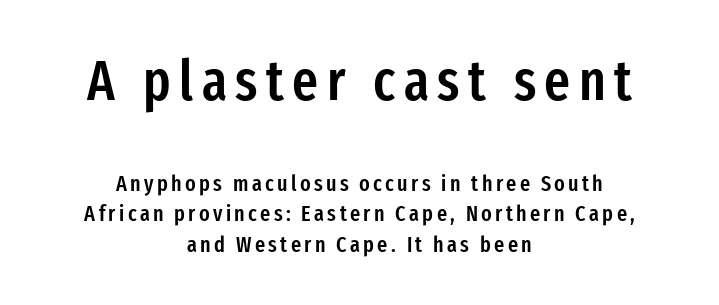
Q: Is the text bold? A: Semi-bold.
Q: Is the text italic (slanted)? A: No, it is upright.
Q: Is the typeface a serif or a sans-serif typeface? A: Sans-serif.
Q: Is the text underlined? A: No.
Q: How is the paragraph aligned? A: Centered.
Q: Is the spacing between lines tight, normal or loose? A: Normal.
Q: Which block of text is set in a larger size, the first (top) or the second (bottom)? A: The first (top) one.
Q: Width (condensed, normal, or wide)? A: Condensed.
Q: Stroke contrast? A: Low.
Q: x-height? A: Medium.
Q: Monospaced? A: No.
